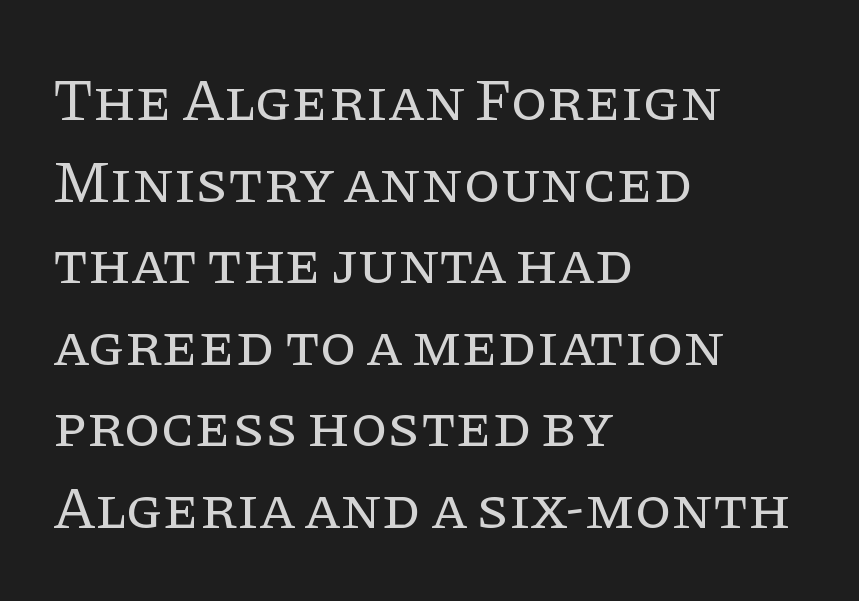
The image shows 60 px regular-weight serif type, upright; set left-aligned, normal line spacing (1.36x), normal letter spacing, not underlined; low stroke contrast and a large x-height.
